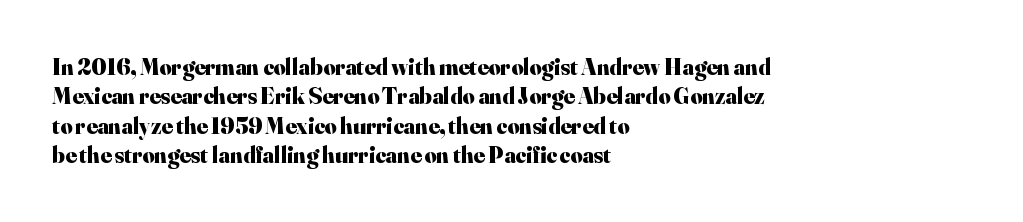
Q: Is the text bold? A: Yes.
Q: Is the text italic (slanted)? A: No, it is upright.
Q: Is the text underlined? A: No.
Q: How is the paragraph aligned? A: Left-aligned.
Q: Is the spacing between letters normal or unusually wide? A: Normal.
Q: Is the spacing between lines tight, normal or loose? A: Normal.
